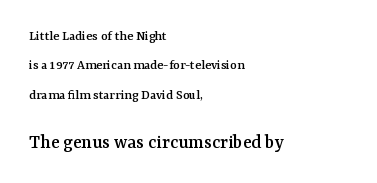
{"italic": "no", "underline": "no", "align": "left", "line_spacing": "loose", "line_spacing_ratio": 2.09, "letter_spacing": "normal", "letter_spacing_em": 0.0, "larger_block": "second", "size_ratio": 1.43, "glyph_px": 20}
